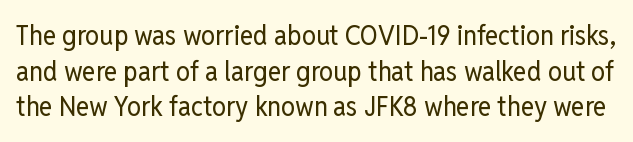
A sans-serif font was chosen for this passage. Ordinary non-slanted type is in use. The rendering uses natural spacing where letterforms have individual widths. Default kerning and tracking; the words read as compact shapes. Horizontal bands of white between lines are of average thickness. Weight: in the light-to-regular range.
